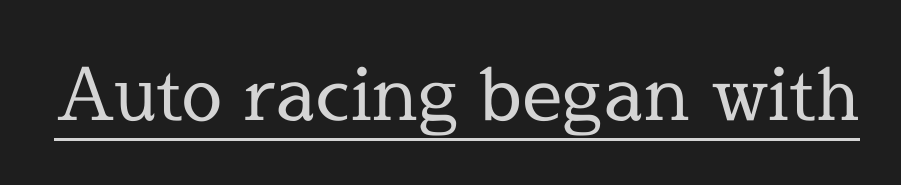
The image shows 72 px regular-weight serif type, upright; set normal letter spacing, underlined; a medium x-height.
